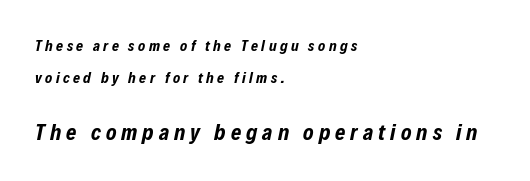
The string is rendered with underlining switched off. A student would notice the bottom passage is typeset larger than what precedes it. Short and long lines alike share a common starting point at left. A typesetter would mark this as italic.
